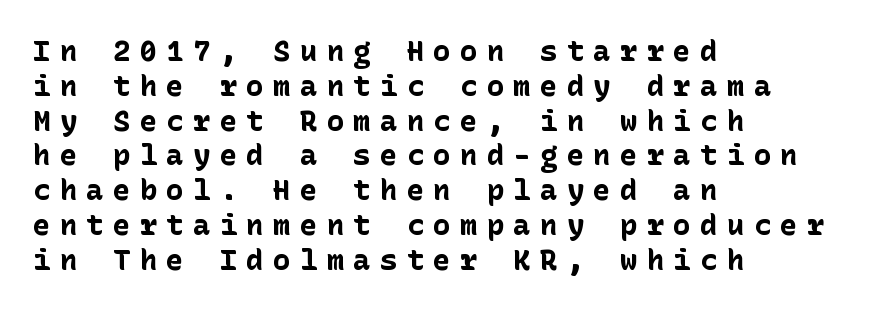
The letters carry no serifs — their stems end cleanly without finishing strokes. The gap between lines stays unmarked. Does the weight exceed regular? Yes, all the way to bold. These lines are set flush left with a ragged right edge. Upright lettering throughout. In terms of letterspacing, this is a distinctly airy, spread setting.
